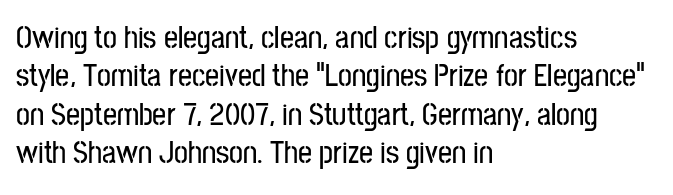
The image shows 31 px condensed sans-serif type, upright; set left-aligned, line spacing 1.24x, normal letter spacing, not underlined; low stroke contrast and a medium x-height.
